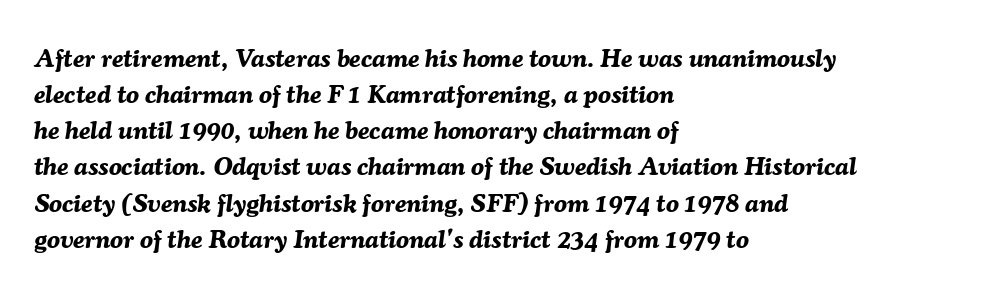
The image shows 26 px bold type, italic (leaning right); set left-aligned, normal line spacing (1.39x), normal letter spacing, not underlined.
